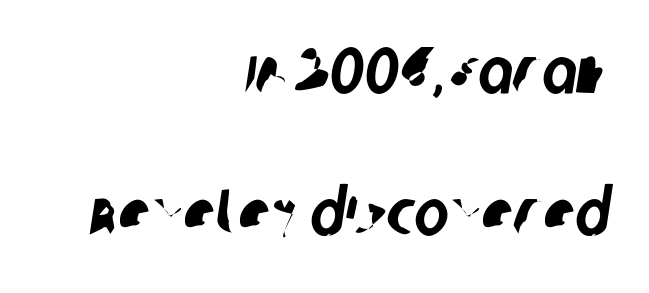
The image shows 65 px condensed sans-serif type; set right-aligned, loose line spacing (2.19x), normal letter spacing, not underlined; low stroke contrast and a large x-height.
